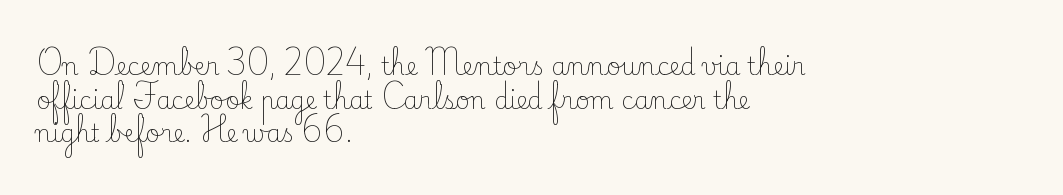
Q: Is the text bold? A: No.
Q: Is the text italic (slanted)? A: No, it is upright.
Q: Is the text underlined? A: No.
Q: How is the paragraph aligned? A: Left-aligned.
Q: Is the spacing between letters normal or unusually wide? A: Normal.
Q: Is the spacing between lines tight, normal or loose? A: Normal.
